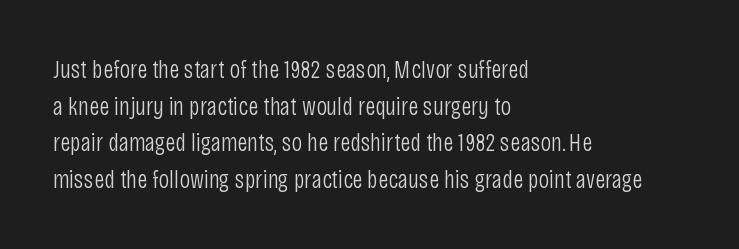
{"italic": "no", "bold": "no", "underline": "no", "align": "left", "line_spacing": "normal", "line_spacing_ratio": 1.41, "letter_spacing": "normal", "letter_spacing_em": 0.0, "glyph_px": 26}
